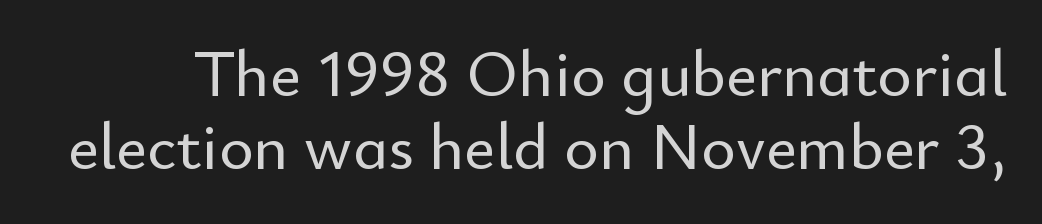
The image shows 66 px sans-serif type, upright; set tight line spacing (1.1x), normal letter spacing, not underlined; low stroke contrast and a small x-height.
